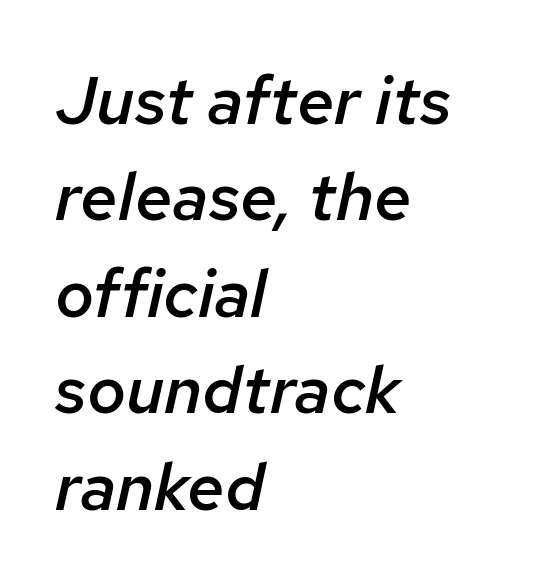
Tall strokes in this sample are angled rather than plumb. Teacher's note: observe the even left margin — that is flush-left alignment. Check the space under the baseline: it is left empty. Rows of type keep a routine distance in the vertical direction. Default kerning and tracking; the words read as compact shapes.
